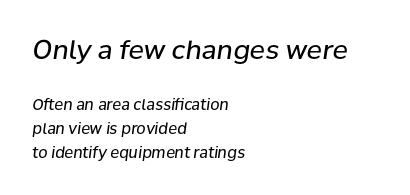
The image shows 26 px text type, italic (leaning right); set left-aligned, normal line spacing (1.59x), normal letter spacing, not underlined; the first (top) block is 1.73x larger.
